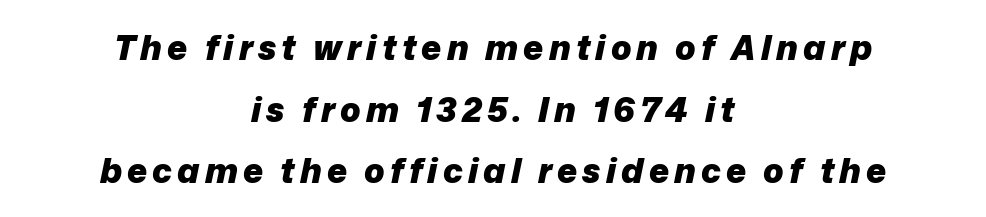
{"italic": "yes", "lean": "right", "slant_degrees": 12, "bold": "yes", "weight": "heavy", "width": "normal", "stroke_contrast": "low", "x_height": "medium", "monospaced": "no", "underline": "no", "align": "center", "line_spacing_ratio": 1.81, "glyph_px": 34}
